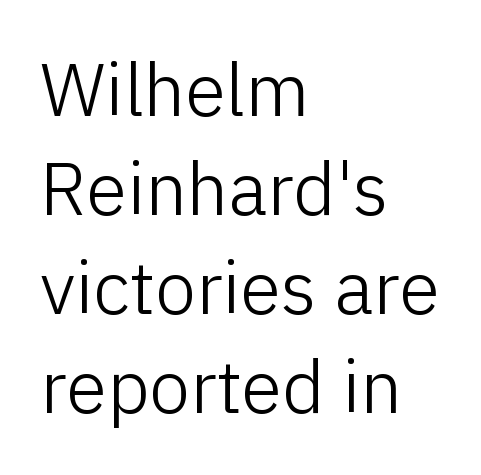
Beneath every word, the page is bare. The rendering anchors every line to the left-hand side. How would I describe the line gaps? Plain and ordinary. In terms of letterspacing, this is plain default setting. A typesetter would mark this as roman, not italic. The face used here is proportionally spaced, like ordinary book or web type.
